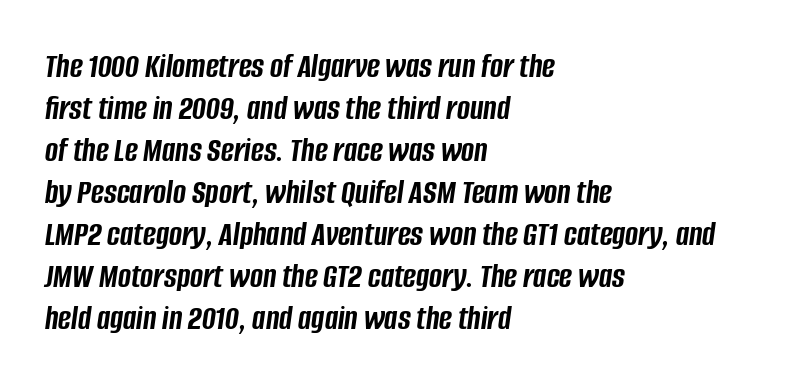
The image shows 35 px semibold, condensed type, italic (leaning right); set left-aligned, line spacing 1.2x, normal letter spacing, not underlined; low stroke contrast and a large x-height.
